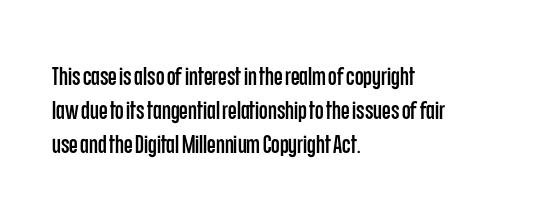
{"italic": "no", "underline": "no", "align": "left", "line_spacing": "normal", "line_spacing_ratio": 1.37, "letter_spacing": "normal", "letter_spacing_em": 0.0, "glyph_px": 25}
